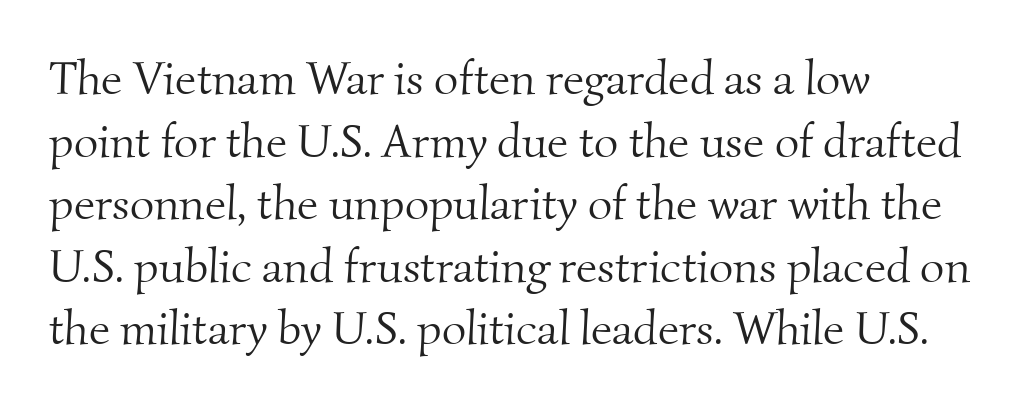
The image shows 47 px light serif type; set left-aligned, normal line spacing (1.33x), normal letter spacing, not underlined; medium stroke contrast and a small x-height.
